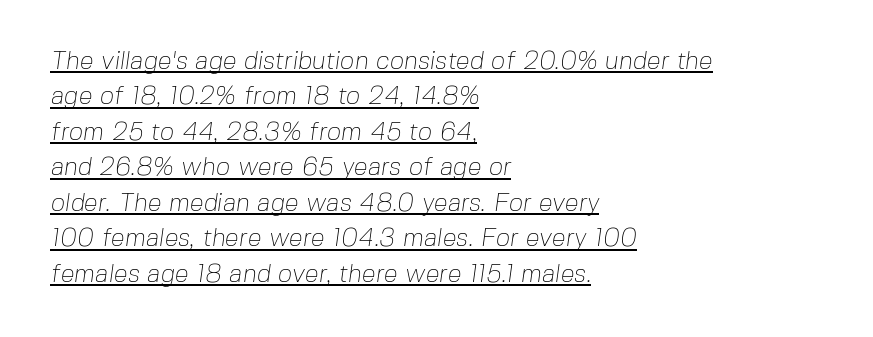
One-word summary of the alignment: left. Regarding leading, the lines here are spaced in the standard way. The glyphs are accompanied by a horizontal stroke just below them. The typeface has the unassuming heft of standard copy or less. Caption: standard tracking, unaltered.
